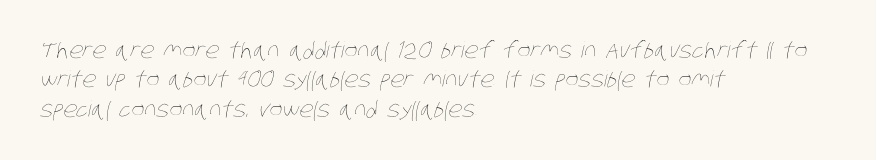
The image shows 22 px text type; set left-aligned, normal line spacing (1.33x), normal letter spacing, not underlined.
